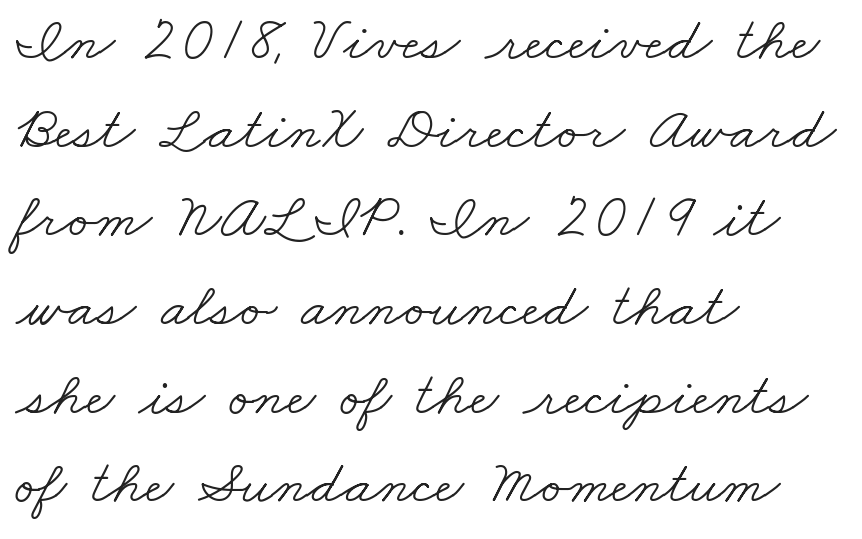
No chunkiness to these letters — they're not bold. The string is rendered with underlining switched off. The glyphs in this specimen are seriffed. Vertical spacing — default. Nobody touched the tracking dial on this one. If you drew a ruler down the left edge, every line would touch it.
